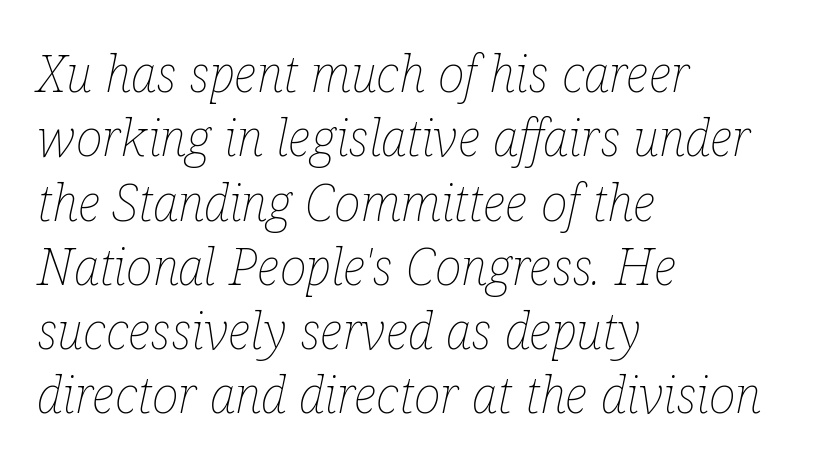
Q: Is the text bold? A: No.
Q: Is the text italic (slanted)? A: Yes, it leans right by about 12 degrees.
Q: Is the text underlined? A: No.
Q: How is the paragraph aligned? A: Left-aligned.
Q: Is the spacing between letters normal or unusually wide? A: Normal.
Q: Is the spacing between lines tight, normal or loose? A: Normal.
Q: Width (condensed, normal, or wide)? A: Condensed.
Q: Stroke contrast? A: Low.
Q: x-height? A: Medium.
Q: Monospaced? A: No.
